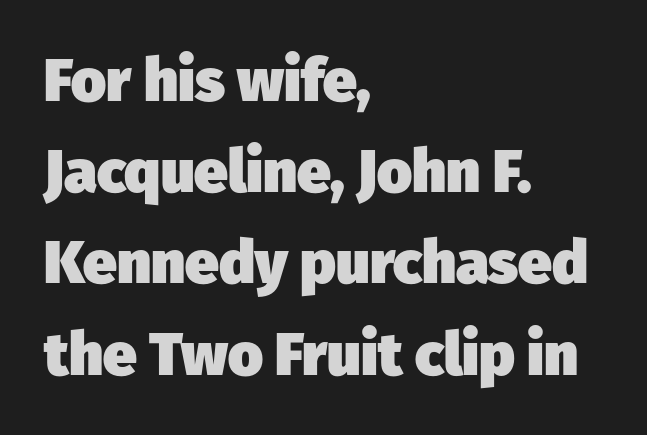
Q: Is the text bold? A: Yes.
Q: Is the typeface a serif or a sans-serif typeface? A: Sans-serif.
Q: Is the text underlined? A: No.
Q: How is the paragraph aligned? A: Left-aligned.
Q: Is the spacing between letters normal or unusually wide? A: Normal.
Q: Is the spacing between lines tight, normal or loose? A: Normal.
Q: Width (condensed, normal, or wide)? A: Normal.
Q: Stroke contrast? A: Low.
Q: x-height? A: Medium.
Q: Monospaced? A: No.
